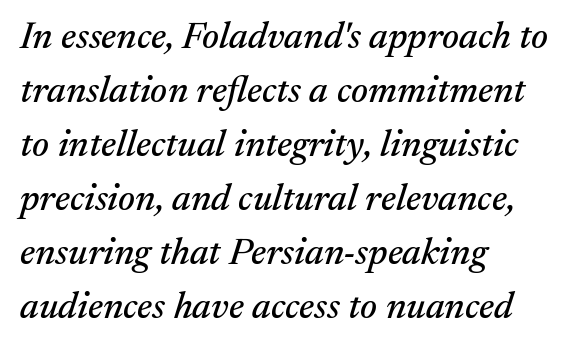
Q: Is the text italic (slanted)? A: Yes, it leans right by about 17 degrees.
Q: Is the typeface a serif or a sans-serif typeface? A: Serif.
Q: Is the text underlined? A: No.
Q: How is the paragraph aligned? A: Left-aligned.
Q: Is the spacing between letters normal or unusually wide? A: Normal.
Q: Is the spacing between lines tight, normal or loose? A: Normal.
Q: Width (condensed, normal, or wide)? A: Normal.
Q: Stroke contrast? A: Medium.
Q: x-height? A: Medium.
Q: Monospaced? A: No.
